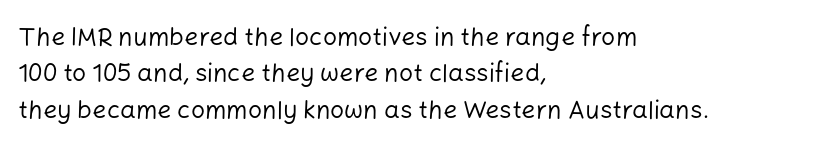
{"italic": "no", "bold": "no", "underline": "no", "align": "left", "line_spacing": "normal", "line_spacing_ratio": 1.46, "letter_spacing": "normal", "letter_spacing_em": 0.0, "glyph_px": 25}
